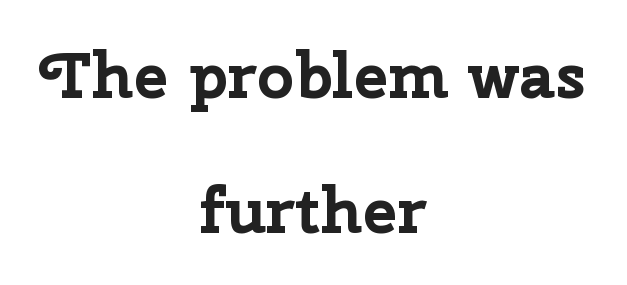
The image shows 65 px bold sans-serif type, upright; set centered, loose line spacing (2.08x), normal letter spacing, not underlined; low stroke contrast and a medium x-height.
